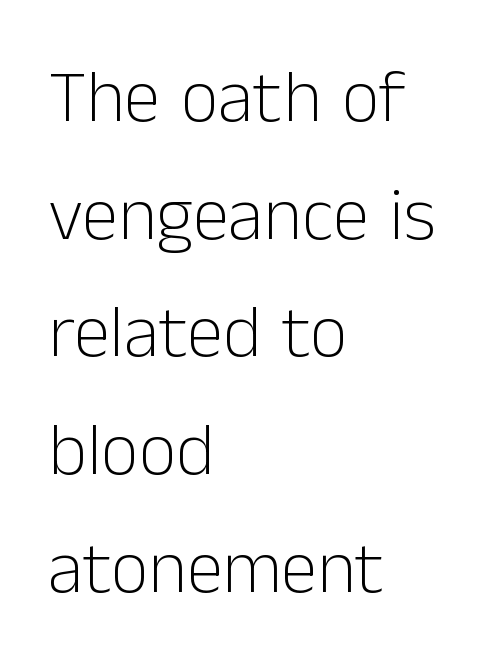
The image shows 74 px light sans-serif type, upright; set left-aligned, normal line spacing (1.59x), normal letter spacing, not underlined; low stroke contrast and a medium x-height.
